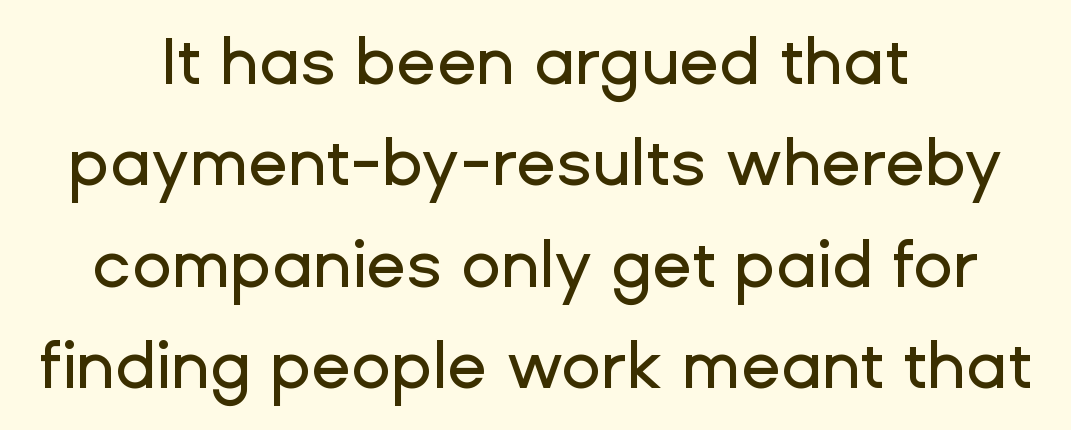
{"serif": "no", "italic": "no", "width": "normal", "stroke_contrast": "low", "x_height": "medium", "monospaced": "no", "underline": "no", "align": "center", "line_spacing": "normal", "line_spacing_ratio": 1.56, "letter_spacing": "normal", "letter_spacing_em": 0.0, "glyph_px": 65}
